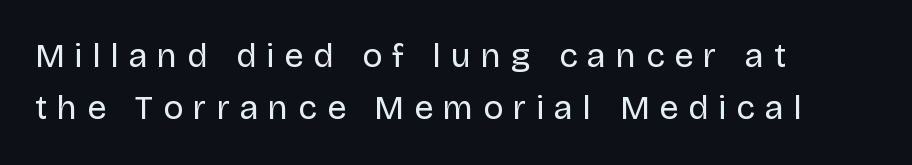
{"serif": "no", "italic": "no", "bold": "no", "weight": "regular", "width": "normal", "stroke_contrast": "low", "x_height": "large", "monospaced": "no", "underline": "no", "align": "left", "line_spacing": "normal", "line_spacing_ratio": 1.53, "letter_spacing": "wide", "letter_spacing_em": 0.3, "glyph_px": 34}
